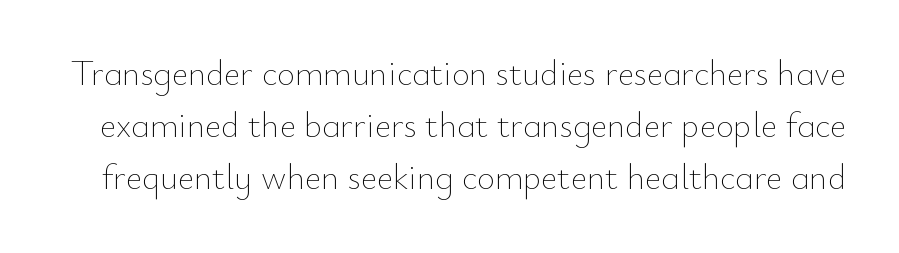
{"italic": "no", "bold": "no", "weight": "thin", "width": "normal", "stroke_contrast": "low", "x_height": "small", "monospaced": "no", "underline": "no", "line_spacing": "normal", "line_spacing_ratio": 1.48, "letter_spacing": "normal", "letter_spacing_em": 0.0, "glyph_px": 35}
